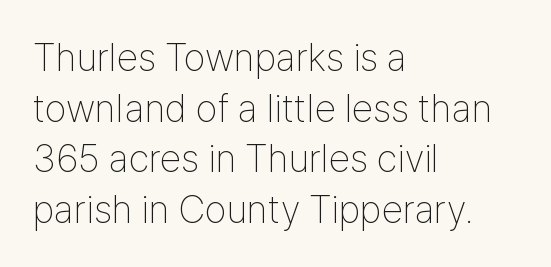
The image shows 39 px thin, condensed sans-serif type, upright; set left-aligned, normal line spacing (1.3x), normal letter spacing, not underlined; low stroke contrast and a medium x-height.
